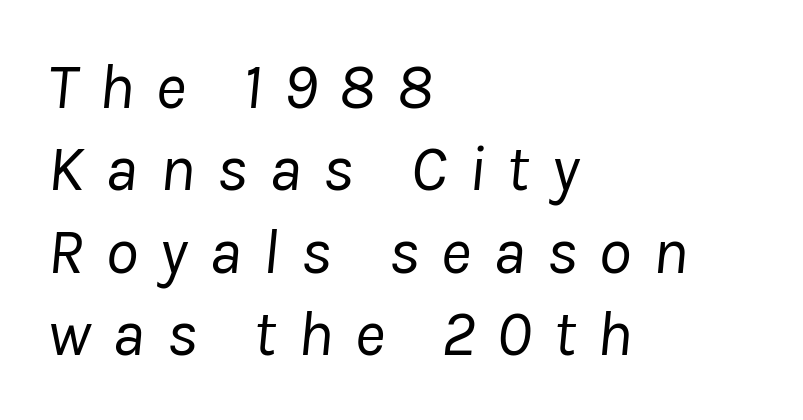
The lines are quadded left. Slant detected: the letters are inclined. Each new line begins a customary step beneath the previous one. Compared with typical body copy, the letter spacing here is much looser.
